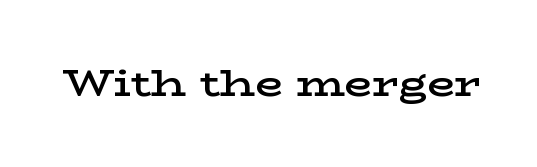
{"serif": "yes", "italic": "no", "bold": "semi", "weight": "semibold", "width": "wide", "stroke_contrast": "low", "x_height": "medium", "monospaced": "no", "underline": "no", "letter_spacing": "normal", "letter_spacing_em": 0.0, "glyph_px": 36}
